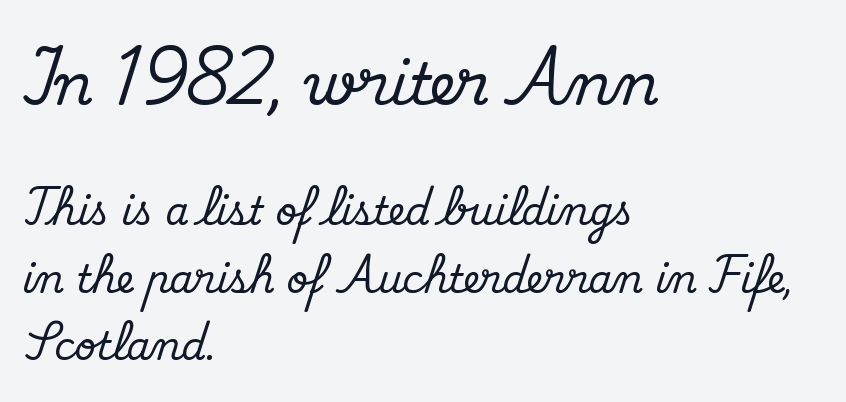
{"serif": "yes", "width": "normal", "stroke_contrast": "medium", "x_height": "small", "monospaced": "no", "underline": "no", "align": "left", "line_spacing_ratio": 1.78, "letter_spacing": "normal", "letter_spacing_em": 0.0, "larger_block": "first", "size_ratio": 1.5, "glyph_px": 57}
